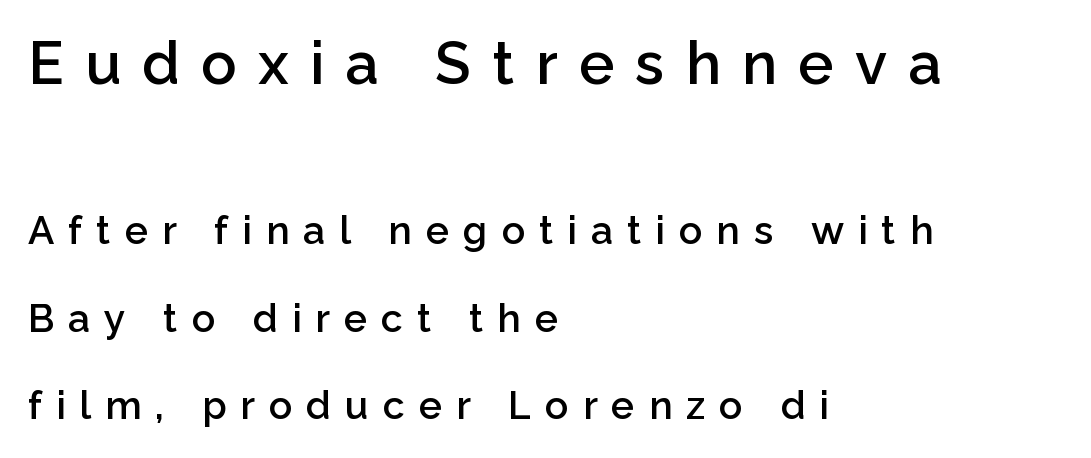
Two sizes are in play, and the larger belongs to the first block. Reading down the block, your eye returns to a fixed left position each line. Is this a sans? Yes — the strokes have no serifs. This block would shrink considerably if given ordinary leading; it's expanded now. Is this a fixed-width face? No — the glyphs have proportional, varying widths.
